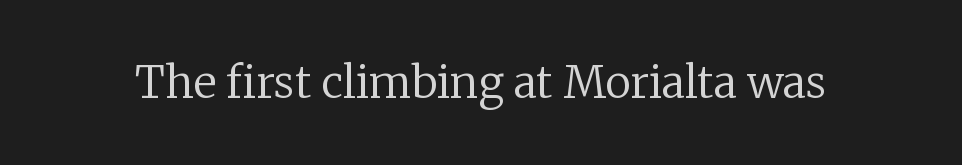
The type sits square on the baseline with zero lean. Standard letterfit; no display-style spreading of the glyphs. Decoration check: the copy has no underline. Little horizontal feet cap the strokes, marking this as serif type. Ink coverage per letter is moderate at most.
